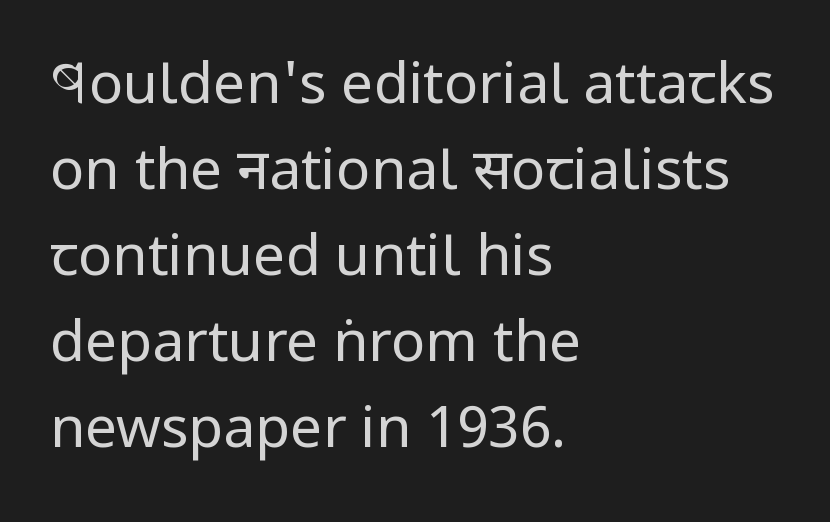
The image shows 57 px regular-weight, condensed sans-serif type, upright; set left-aligned, normal line spacing (1.51x), normal letter spacing, not underlined; low stroke contrast and a large x-height.
